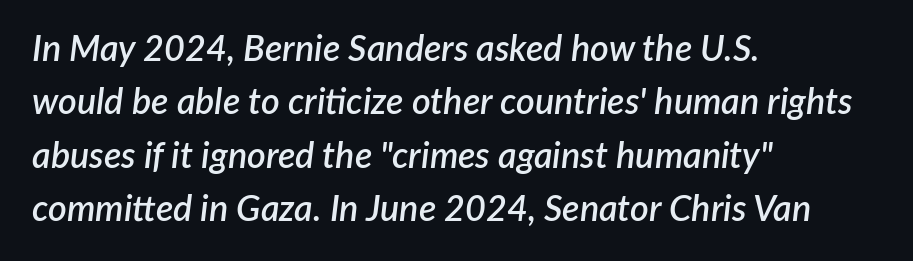
The strip under each line holds only bare page. Reading down the block, your eye returns to a fixed left position each line. The rendering keeps characters at their native spacing. How would I describe the line gaps? Plain and ordinary.
